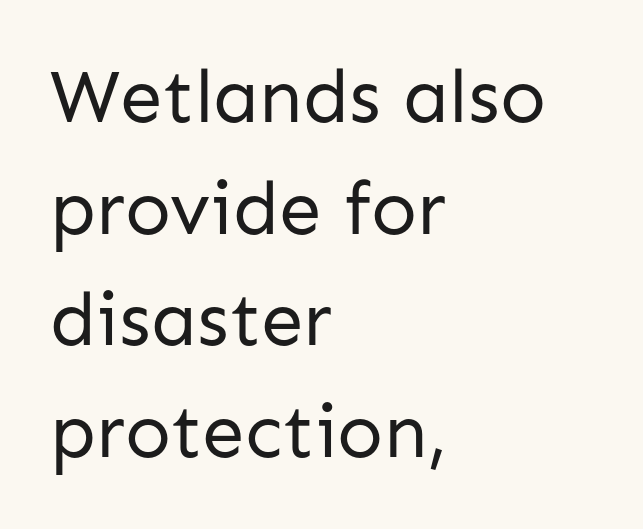
{"serif": "no", "italic": "no", "bold": "no", "weight": "regular", "width": "normal", "stroke_contrast": "low", "x_height": "medium", "monospaced": "no", "underline": "no", "align": "left", "line_spacing": "normal", "line_spacing_ratio": 1.47, "letter_spacing": "normal", "letter_spacing_em": 0.0, "glyph_px": 76}
